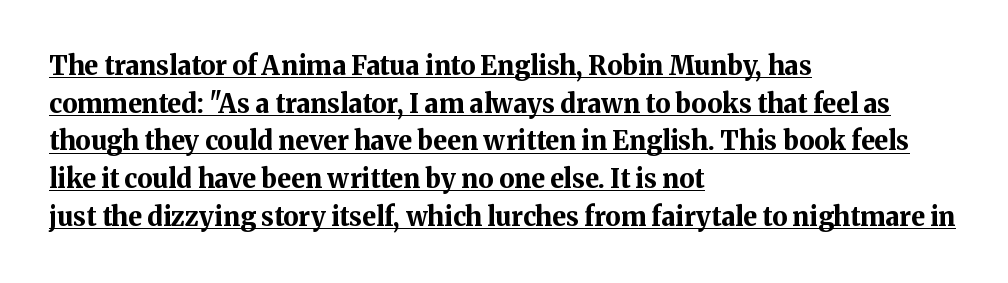
Is there much room between lines? A standard amount, neither cramped nor airy. Caption: multi-line text, flush left, ragged right. Posture: vertical. Students, note that the glyphs here touch the page at normal intervals. What decoration does the sample have? An underline.
